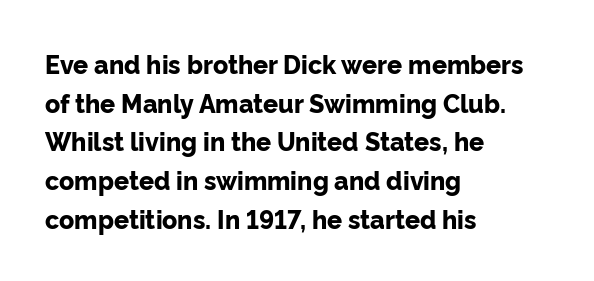
Q: Is the text bold? A: Yes.
Q: Is the text italic (slanted)? A: No, it is upright.
Q: Is the text underlined? A: No.
Q: How is the paragraph aligned? A: Left-aligned.
Q: Is the spacing between letters normal or unusually wide? A: Normal.
Q: Is the spacing between lines tight, normal or loose? A: Normal.
